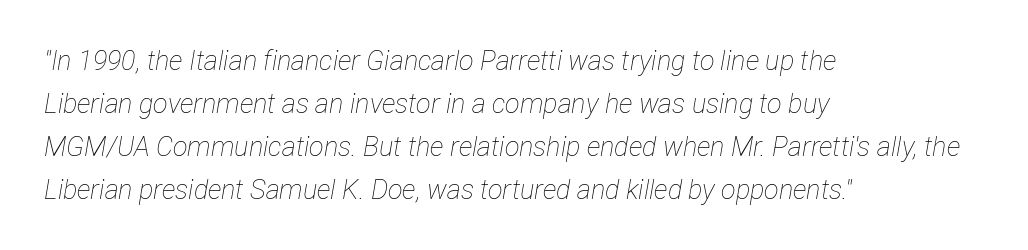
Unmarked baselines from the first word to the last. The rendering keeps characters at their native spacing. Caption: multi-line text, flush left, ragged right. Yep, that's italic — everything's leaning. Weight: not bold — regular or lighter.
